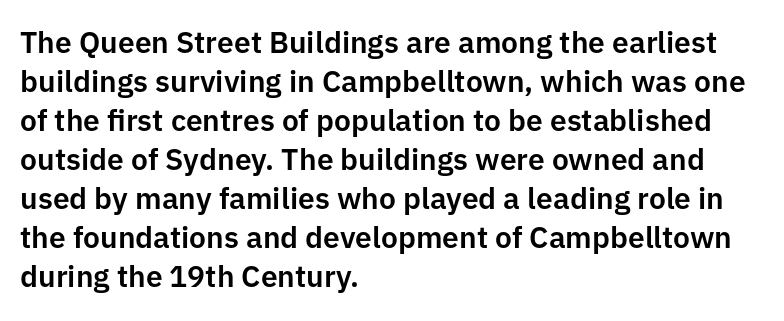
The image shows 30 px sans-serif type, upright; set left-aligned, normal line spacing (1.3x), normal letter spacing, not underlined; low stroke contrast and a medium x-height.
